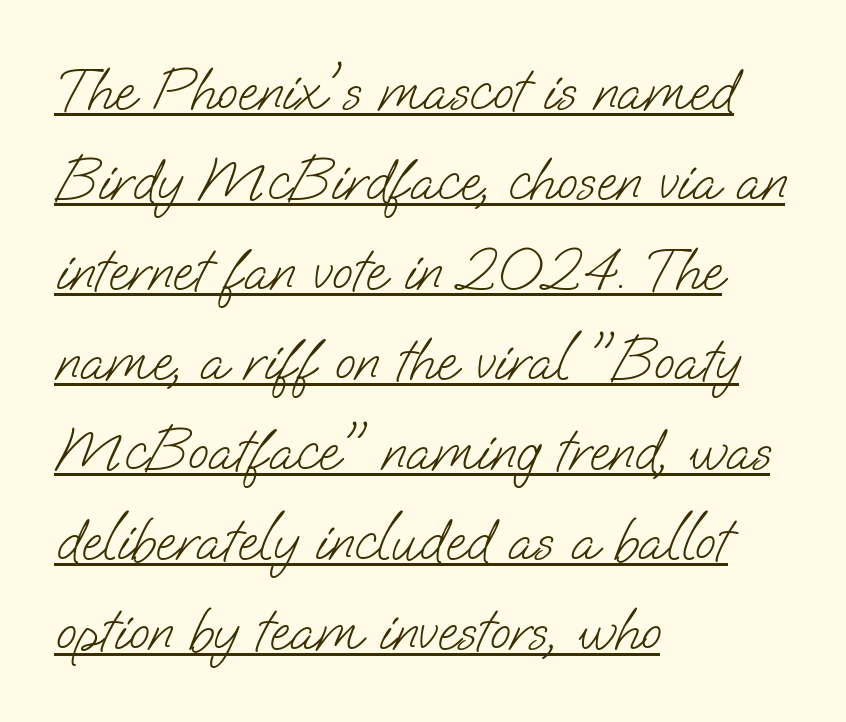
{"serif": "no", "bold": "no", "weight": "light", "width": "normal", "stroke_contrast": "low", "x_height": "small", "monospaced": "no", "underline": "yes", "align": "left", "line_spacing": "normal", "line_spacing_ratio": 1.5, "letter_spacing": "normal", "letter_spacing_em": 0.0, "glyph_px": 60}
